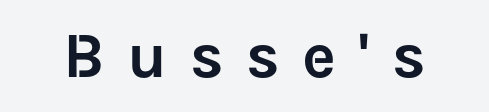
Q: Is the text italic (slanted)? A: No, it is upright.
Q: Is the typeface a serif or a sans-serif typeface? A: Sans-serif.
Q: Is the text underlined? A: No.
Q: Is the spacing between letters normal or unusually wide? A: Unusually wide.
Q: Width (condensed, normal, or wide)? A: Normal.
Q: Stroke contrast? A: Low.
Q: x-height? A: Medium.
Q: Monospaced? A: No.
